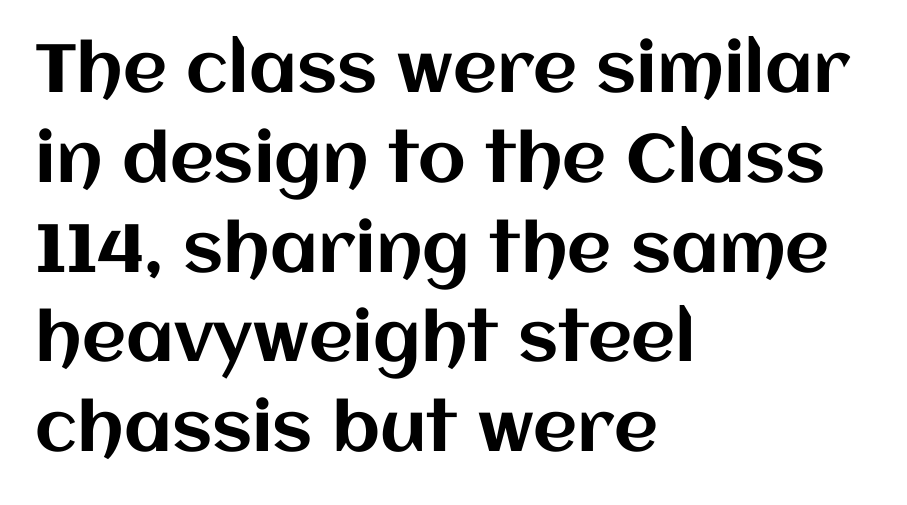
The image shows 68 px text type, upright; set left-aligned, normal line spacing (1.32x), normal letter spacing, not underlined; medium stroke contrast and a large x-height.
